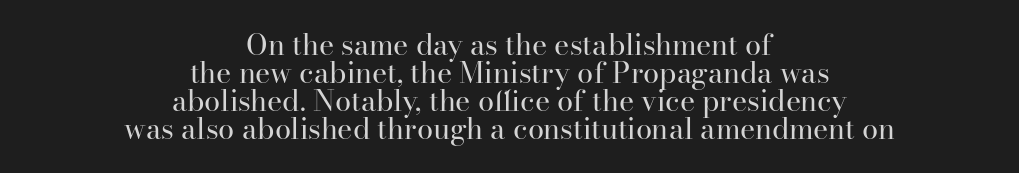
The image shows 29 px regular-weight serif type, upright; set centered, tight line spacing (0.96x), normal letter spacing, not underlined; high stroke contrast and a small x-height.
